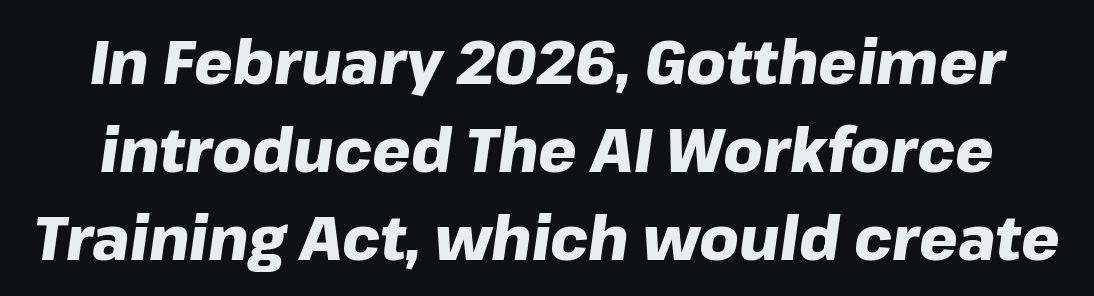
The image shows 61 px heavy type, italic (leaning right); set normal line spacing (1.44x), normal letter spacing, not underlined; low stroke contrast and a medium x-height.
